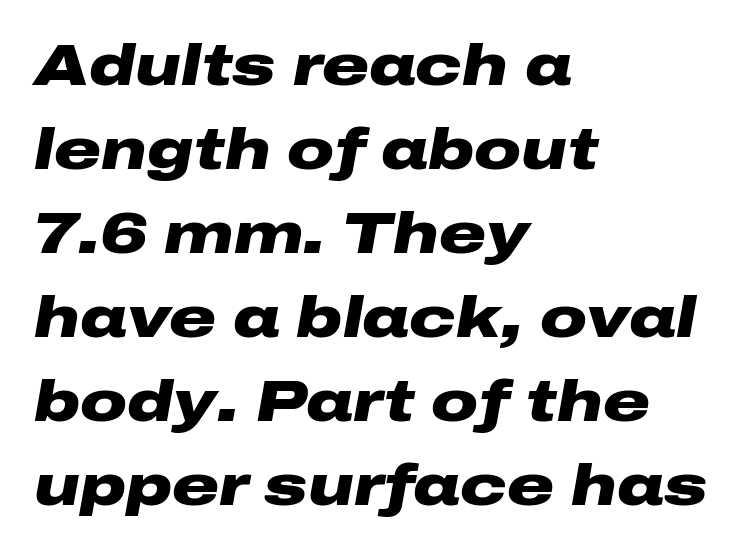
{"italic": "yes", "lean": "right", "slant_degrees": 10, "bold": "yes", "weight": "heavy", "width": "wide", "stroke_contrast": "low", "x_height": "medium", "monospaced": "no", "underline": "no", "align": "left", "line_spacing": "normal", "line_spacing_ratio": 1.45, "letter_spacing": "normal", "letter_spacing_em": 0.0, "glyph_px": 58}
